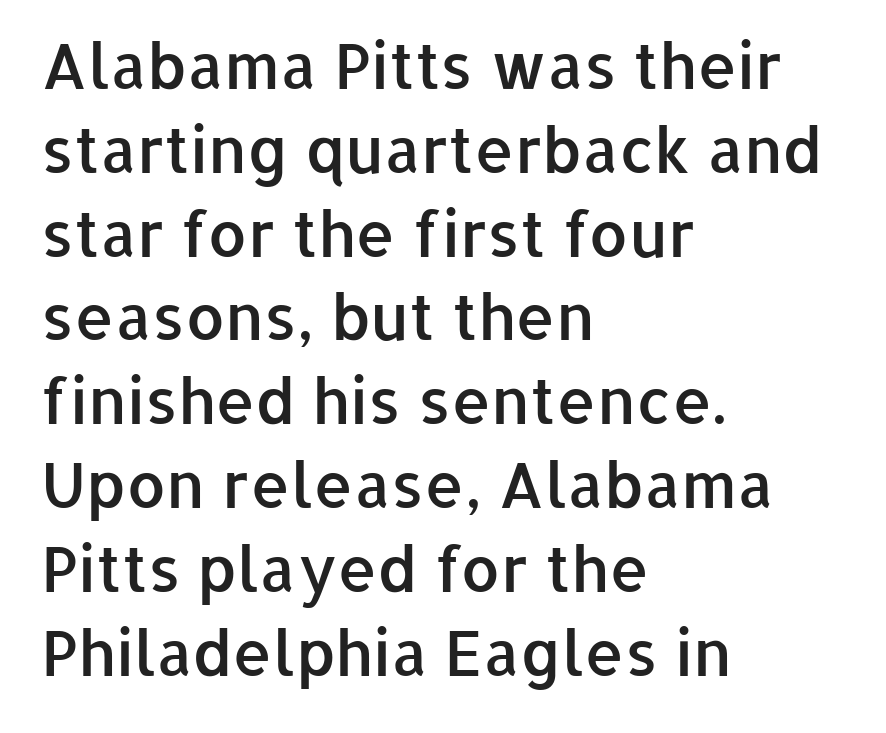
{"serif": "no", "italic": "no", "bold": "semi", "weight": "semibold", "width": "normal", "stroke_contrast": "low", "x_height": "medium", "monospaced": "no", "underline": "no", "align": "left", "line_spacing": "normal", "line_spacing_ratio": 1.33, "letter_spacing": "normal", "letter_spacing_em": 0.0, "glyph_px": 63}
